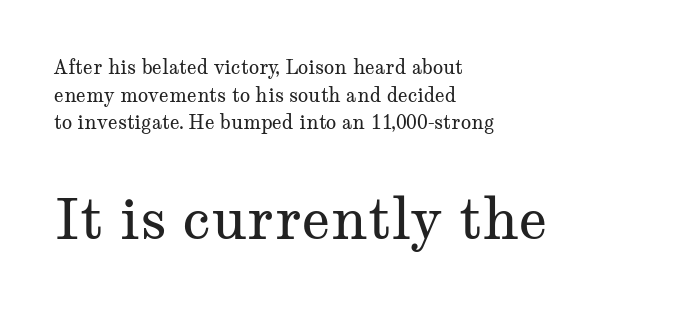
Successive baselines arrive at the customary interval. The passage shown is typed in a proportional face where columns would drift. Anything drawn beneath the words? Only blank space. Posture: vertical. Each letter's strokes conclude with small projecting serifs. Small over large — that's the arrangement of the two blocks here.
